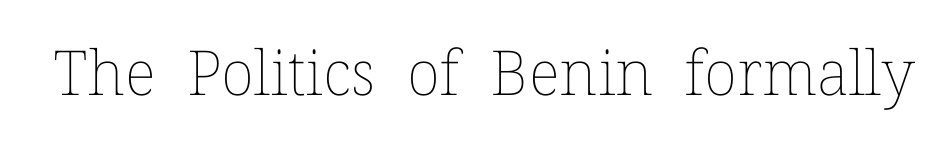
When letters stand straight like this, we call the style roman or upright. A typesetter would call this proportional, since set widths differ per character. There is no visible air inserted between adjacent glyphs. Only glyphs here, with clear space below each row.
